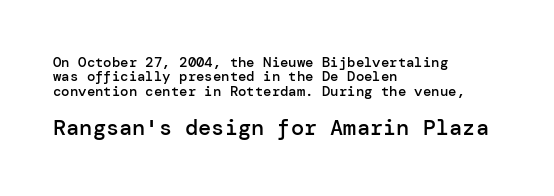
The image shows 22 px text type, upright; set left-aligned, tight line spacing (1.02x), normal letter spacing, not underlined; the second (bottom) block is 1.57x larger.
